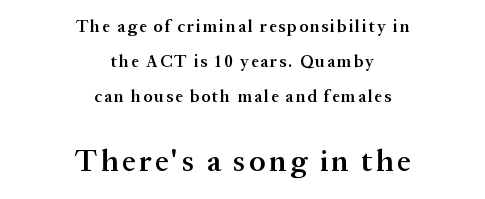
Q: Is the text bold? A: Semi-bold.
Q: Is the text italic (slanted)? A: No, it is upright.
Q: Is the typeface a serif or a sans-serif typeface? A: Serif.
Q: Is the text underlined? A: No.
Q: How is the paragraph aligned? A: Centered.
Q: Is the spacing between lines tight, normal or loose? A: Loose.
Q: Which block of text is set in a larger size, the first (top) or the second (bottom)? A: The second (bottom) one.
Q: Width (condensed, normal, or wide)? A: Normal.
Q: Stroke contrast? A: Medium.
Q: x-height? A: Medium.
Q: Monospaced? A: No.
